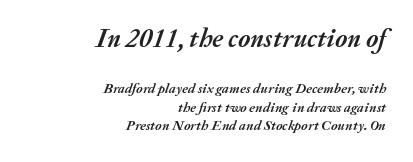
Q: Is the text bold? A: Yes.
Q: Is the text italic (slanted)? A: Yes, it leans right by about 20 degrees.
Q: Is the text underlined? A: No.
Q: How is the paragraph aligned? A: Right-aligned.
Q: Is the spacing between letters normal or unusually wide? A: Normal.
Q: Is the spacing between lines tight, normal or loose? A: Normal.
Q: Which block of text is set in a larger size, the first (top) or the second (bottom)? A: The first (top) one.
